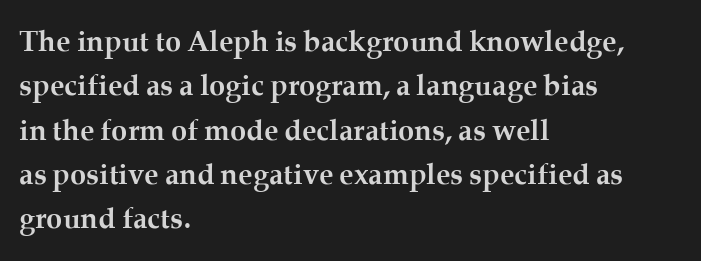
Q: Is the text bold? A: Yes.
Q: Is the text italic (slanted)? A: No, it is upright.
Q: Is the typeface a serif or a sans-serif typeface? A: Serif.
Q: Is the text underlined? A: No.
Q: How is the paragraph aligned? A: Left-aligned.
Q: Is the spacing between letters normal or unusually wide? A: Normal.
Q: Is the spacing between lines tight, normal or loose? A: Normal.
Q: Width (condensed, normal, or wide)? A: Normal.
Q: Stroke contrast? A: Medium.
Q: x-height? A: Medium.
Q: Monospaced? A: No.
